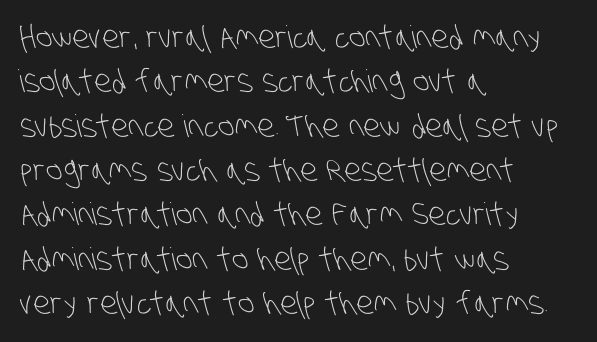
This sample uses plain, unmodified letter spacing. Has an underline been added? It has not. The passage is arranged the way most books set body copy — flush left. Spacing verdict: proportional, widths tailored to each character.
